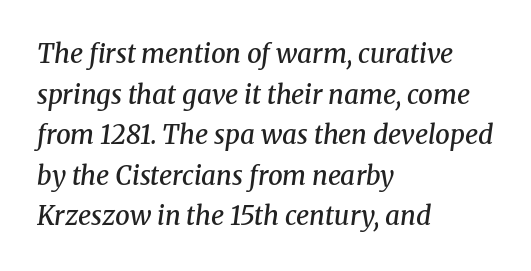
Q: Is the text bold? A: Semi-bold.
Q: Is the text italic (slanted)? A: Yes, it leans right by about 8 degrees.
Q: Is the text underlined? A: No.
Q: How is the paragraph aligned? A: Left-aligned.
Q: Is the spacing between letters normal or unusually wide? A: Normal.
Q: Is the spacing between lines tight, normal or loose? A: Normal.
